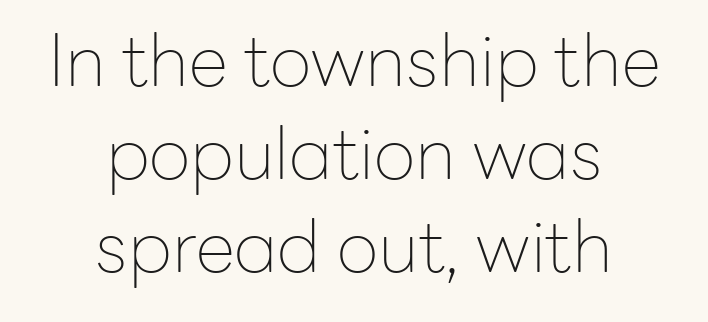
Posture: vertical. Honestly, there is no underline to notice here at all. The letterforms sit at book weight or below. If you folded the block vertically in half, each line would mirror itself in length. Normally led — the rows are evenly, conventionally spaced.
